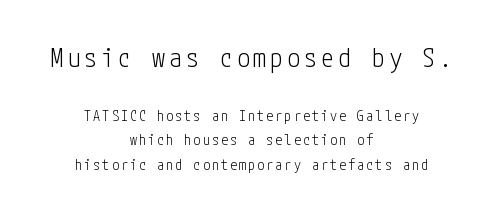
The image shows 26 px text type, upright; set centered, line spacing 1.74x, not underlined; the first (top) block is 1.86x larger.
